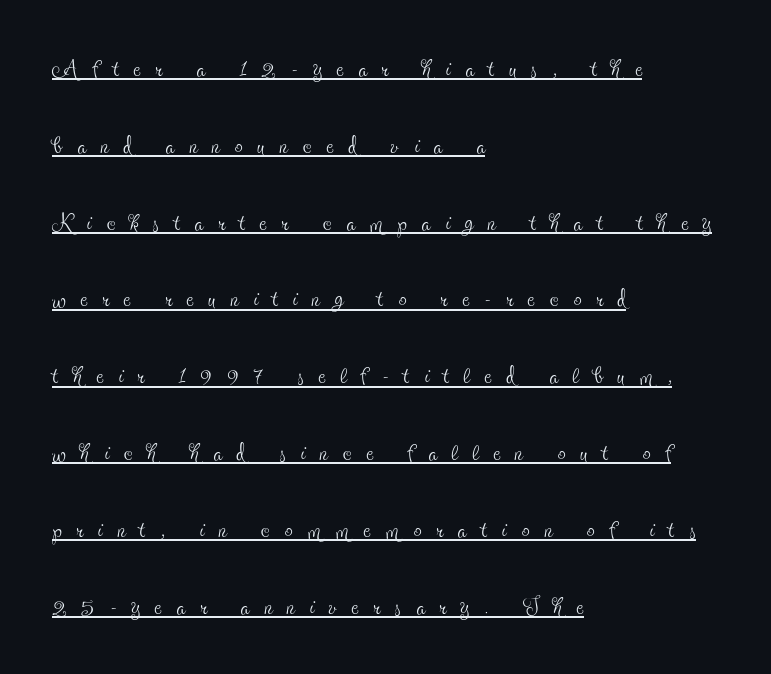
{"serif": "yes", "bold": "no", "weight": "thin", "width": "condensed", "x_height": "small", "monospaced": "no", "underline": "yes", "align": "left", "line_spacing": "loose", "line_spacing_ratio": 2.4, "letter_spacing": "wide", "letter_spacing_em": 0.46, "glyph_px": 32}
